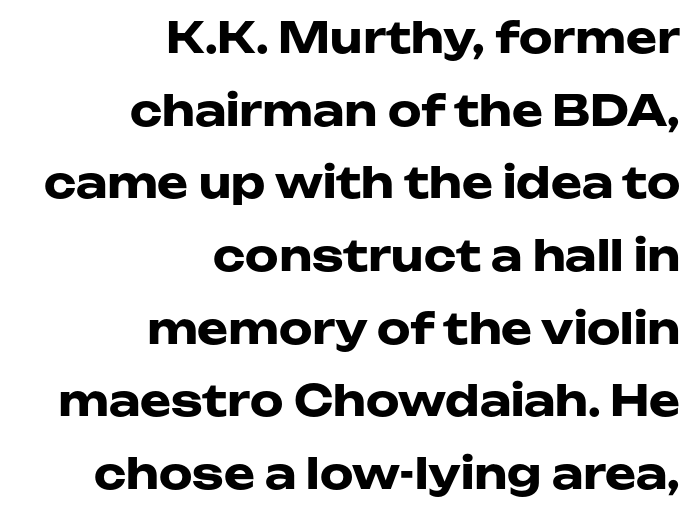
The image shows 42 px heavy, wide sans-serif type, upright; set right-aligned, line spacing 1.73x, normal letter spacing, not underlined; low stroke contrast and a medium x-height.
